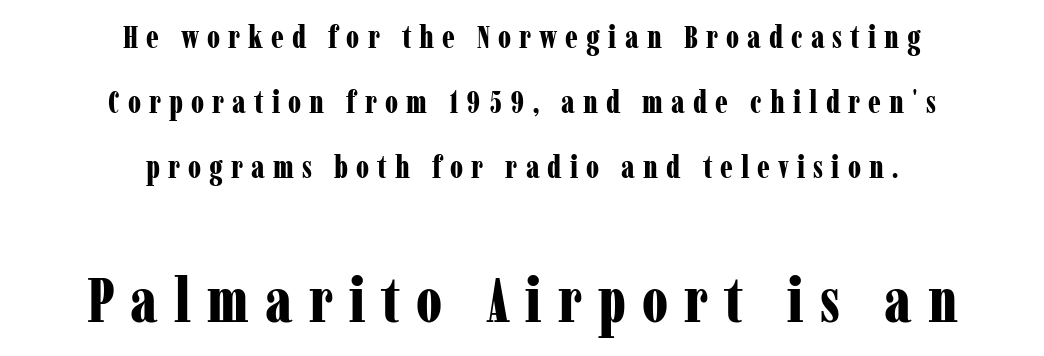
Q: Is the text bold? A: Yes.
Q: Is the text italic (slanted)? A: No, it is upright.
Q: Is the typeface a serif or a sans-serif typeface? A: Serif.
Q: Is the text underlined? A: No.
Q: How is the paragraph aligned? A: Centered.
Q: Is the spacing between letters normal or unusually wide? A: Unusually wide.
Q: Is the spacing between lines tight, normal or loose? A: Loose.
Q: Which block of text is set in a larger size, the first (top) or the second (bottom)? A: The second (bottom) one.
Q: Width (condensed, normal, or wide)? A: Condensed.
Q: Stroke contrast? A: Low.
Q: x-height? A: Medium.
Q: Monospaced? A: No.
